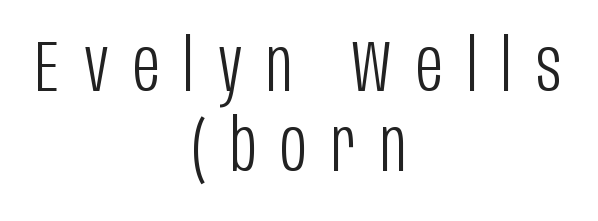
{"serif": "no", "italic": "no", "bold": "no", "weight": "light", "width": "condensed", "stroke_contrast": "low", "x_height": "large", "monospaced": "no", "underline": "no", "align": "center", "line_spacing": "tight", "line_spacing_ratio": 1.09, "letter_spacing": "wide", "letter_spacing_em": 0.33, "glyph_px": 73}
